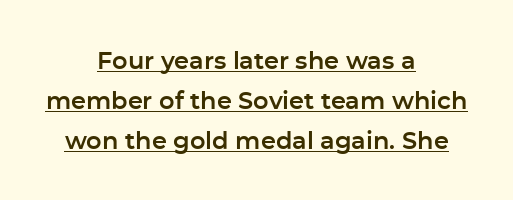
The image shows 24 px text type, upright; set centered, normal line spacing (1.66x), normal letter spacing, underlined.
